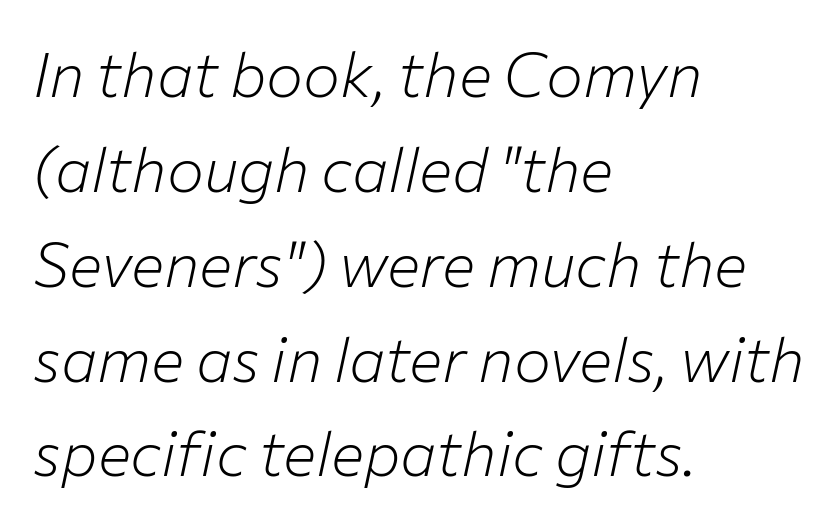
Q: Is the text bold? A: No.
Q: Is the text italic (slanted)? A: Yes, it leans right by about 12 degrees.
Q: Is the text underlined? A: No.
Q: How is the paragraph aligned? A: Left-aligned.
Q: Is the spacing between letters normal or unusually wide? A: Normal.
Q: Is the spacing between lines tight, normal or loose? A: Normal.
Q: Width (condensed, normal, or wide)? A: Normal.
Q: Stroke contrast? A: Low.
Q: x-height? A: Medium.
Q: Monospaced? A: No.
